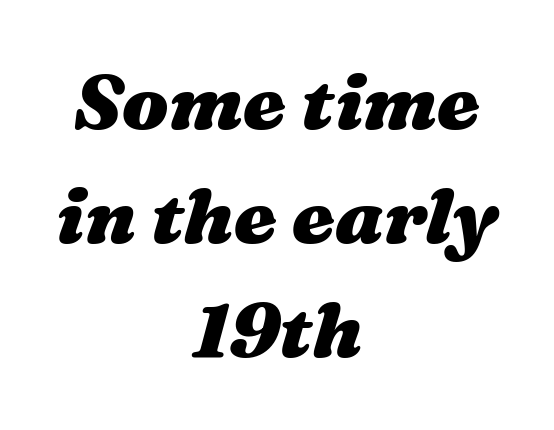
The image shows 77 px heavy, wide type, italic (leaning right); set centered, normal line spacing (1.48x), normal letter spacing, not underlined; medium stroke contrast and a medium x-height.
